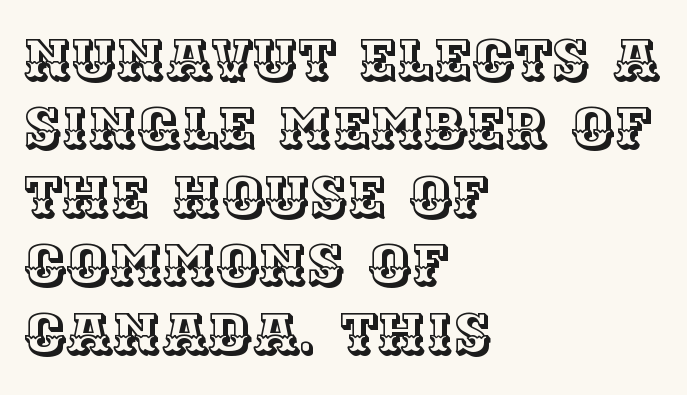
Q: Is the text italic (slanted)? A: No, it is upright.
Q: Is the text underlined? A: No.
Q: How is the paragraph aligned? A: Left-aligned.
Q: Is the spacing between letters normal or unusually wide? A: Normal.
Q: Width (condensed, normal, or wide)? A: Normal.
Q: x-height? A: Large.
Q: Monospaced? A: No.
